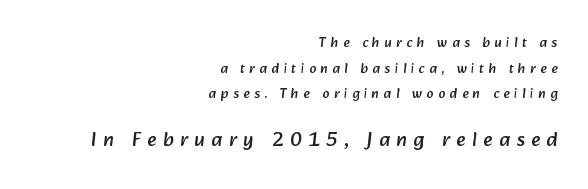
Q: Is the text underlined? A: No.
Q: How is the paragraph aligned? A: Right-aligned.
Q: Is the spacing between letters normal or unusually wide? A: Unusually wide.
Q: Which block of text is set in a larger size, the first (top) or the second (bottom)? A: The second (bottom) one.
